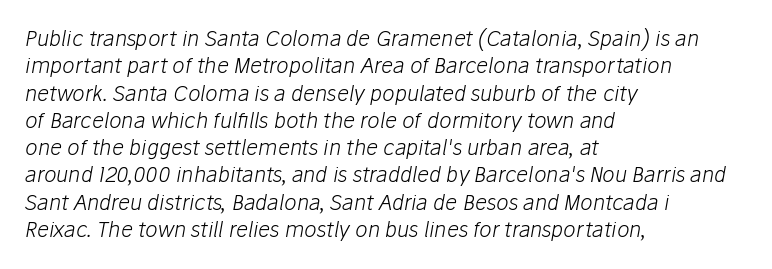
The image shows 21 px text type, italic (leaning right); set left-aligned, normal line spacing (1.3x), normal letter spacing, not underlined.
